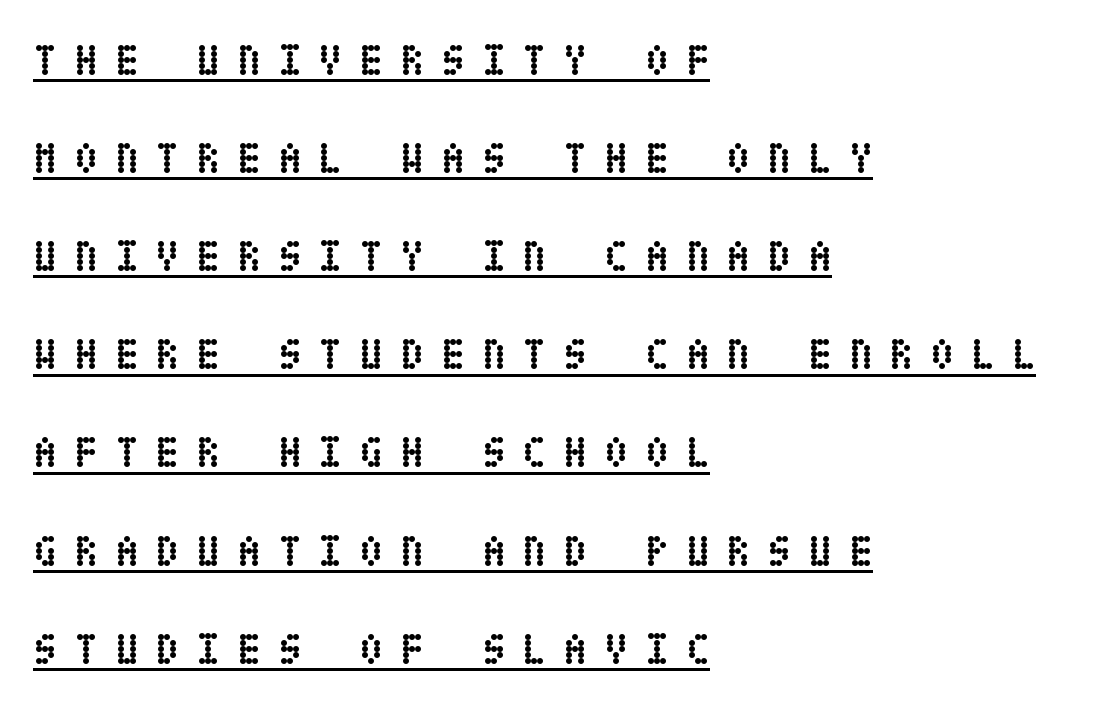
The image shows 44 px semibold, condensed type, upright; set left-aligned, loose line spacing (2.23x), unusually wide letter spacing (+0.38 em), underlined; low stroke contrast and a large x-height.
